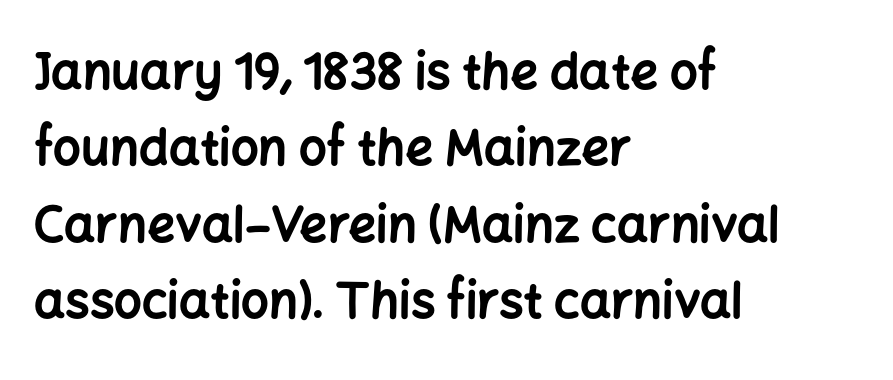
Only glyphs here, with clear space below each row. It's the straight-up-and-down kind of type. Whoever set this chose a conventional vertical rhythm. How are the letters spaced? Ordinarily, with no added tracking.
